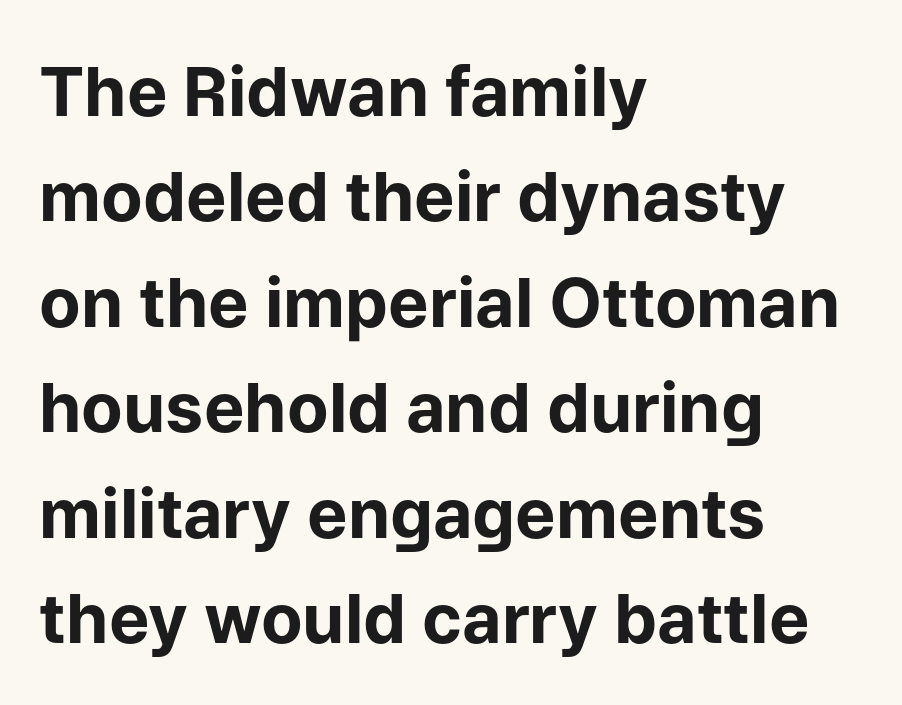
{"serif": "no", "italic": "no", "bold": "yes", "weight": "bold", "width": "normal", "stroke_contrast": "low", "x_height": "medium", "monospaced": "no", "underline": "no", "align": "left", "line_spacing": "normal", "line_spacing_ratio": 1.55, "letter_spacing": "normal", "letter_spacing_em": 0.0, "glyph_px": 68}
